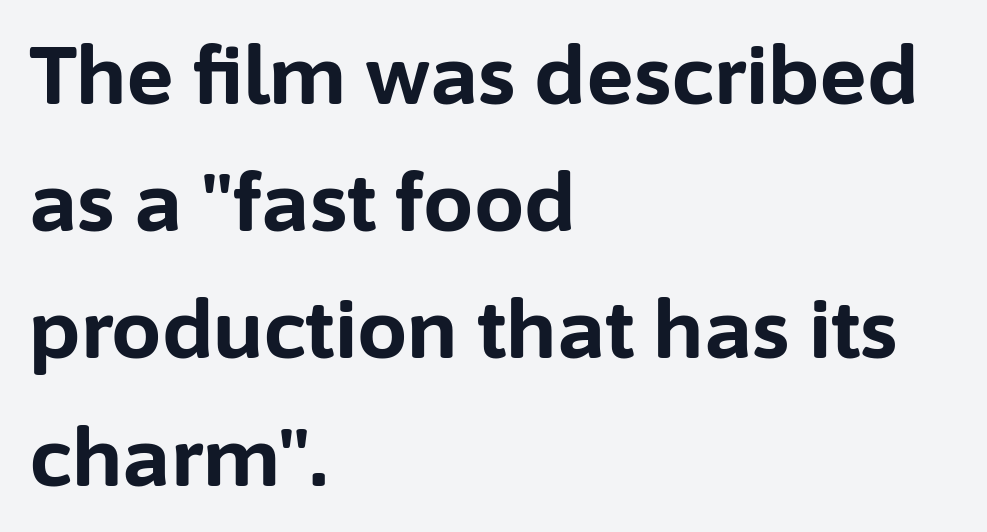
{"serif": "no", "italic": "no", "bold": "yes", "weight": "bold", "width": "normal", "stroke_contrast": "low", "x_height": "medium", "monospaced": "no", "underline": "no", "align": "left", "line_spacing": "normal", "line_spacing_ratio": 1.59, "letter_spacing": "normal", "letter_spacing_em": 0.0, "glyph_px": 80}
